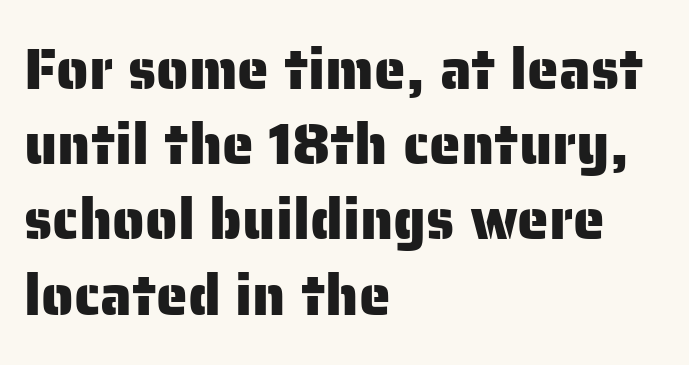
The image shows 57 px sans-serif type, upright; set left-aligned, normal line spacing (1.32x), normal letter spacing, not underlined; low stroke contrast and a medium x-height.
